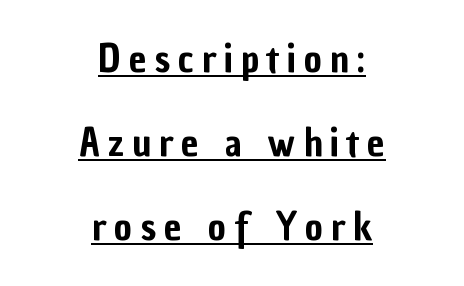
{"serif": "no", "italic": "no", "width": "condensed", "stroke_contrast": "low", "x_height": "medium", "monospaced": "no", "underline": "yes", "align": "center", "line_spacing": "loose", "line_spacing_ratio": 2.16, "letter_spacing": "wide", "letter_spacing_em": 0.2, "glyph_px": 39}
